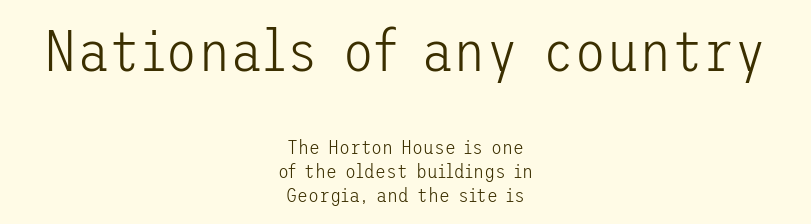
Rule under the text: the space is simply empty. No chunkiness to these letters — they're not bold. A typesetter would label this face a sans. These two chunks differ in scale, with the top chunk taking the larger measure. Notice how the passage keeps no hard edge, just a central spine.
